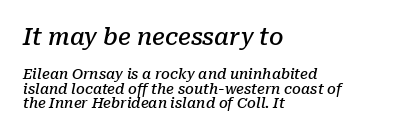
The image shows 23 px text type, italic (leaning right); set left-aligned, tight line spacing (1.06x), normal letter spacing, not underlined; the first (top) block is 1.64x larger.
